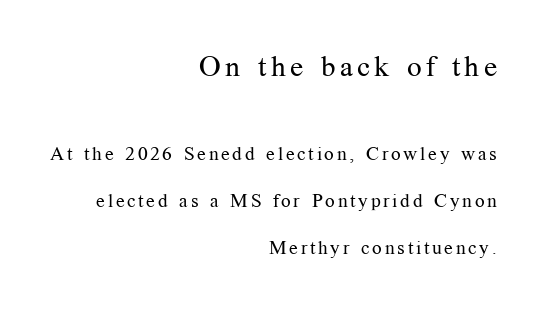
Q: Is the text bold? A: No.
Q: Is the text italic (slanted)? A: No, it is upright.
Q: Is the typeface a serif or a sans-serif typeface? A: Serif.
Q: Is the text underlined? A: No.
Q: How is the paragraph aligned? A: Right-aligned.
Q: Is the spacing between lines tight, normal or loose? A: Loose.
Q: Which block of text is set in a larger size, the first (top) or the second (bottom)? A: The first (top) one.
Q: Width (condensed, normal, or wide)? A: Normal.
Q: Stroke contrast? A: Medium.
Q: x-height? A: Medium.
Q: Monospaced? A: No.
